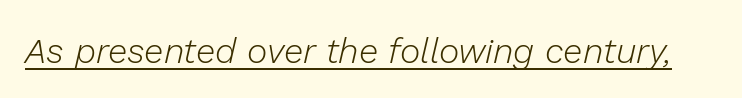
{"italic": "yes", "lean": "right", "slant_degrees": 13, "bold": "no", "weight": "light", "width": "normal", "stroke_contrast": "low", "x_height": "medium", "monospaced": "no", "underline": "yes", "letter_spacing": "normal", "letter_spacing_em": 0.0, "glyph_px": 35}
